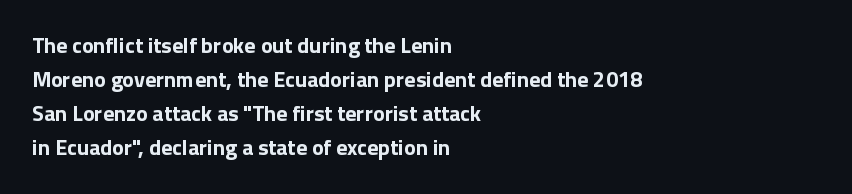
Underline: absent. Default kerning and tracking; the words read as compact shapes. Successive baselines arrive at the customary interval. You can tell it's not italic because the verticals are truly vertical. One-word summary of the alignment: left. These lines carry a lot of weight — the face is fully bold.
